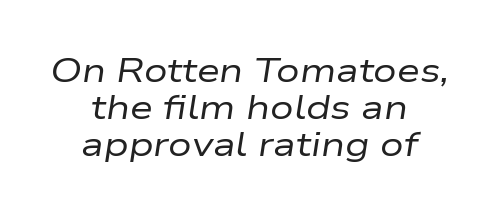
{"italic": "yes", "lean": "right", "slant_degrees": 9, "bold": "no", "weight": "regular", "width": "wide", "stroke_contrast": "low", "x_height": "medium", "monospaced": "no", "underline": "no", "align": "center", "line_spacing": "tight", "line_spacing_ratio": 1.12, "letter_spacing": "normal", "letter_spacing_em": 0.0, "glyph_px": 33}
